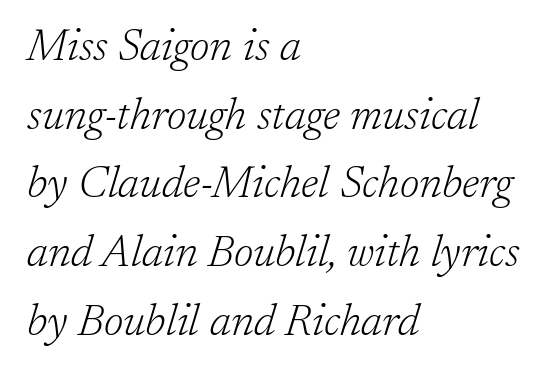
The characters display serif detailing at their extremities. The vertical gap from one line to the next is medium. Compared with ordinary roman type, these characters are visibly tilted. Descenders hang freely into open space. These lines are rendered in a variable-pitch font.
